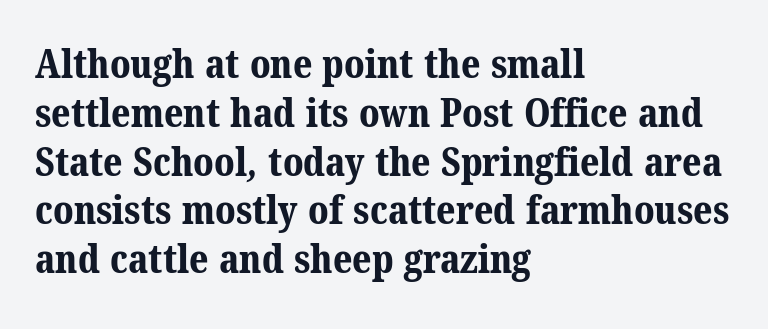
Q: Is the text bold? A: Yes.
Q: Is the typeface a serif or a sans-serif typeface? A: Serif.
Q: Is the text underlined? A: No.
Q: How is the paragraph aligned? A: Left-aligned.
Q: Is the spacing between letters normal or unusually wide? A: Normal.
Q: Width (condensed, normal, or wide)? A: Normal.
Q: Stroke contrast? A: Medium.
Q: x-height? A: Medium.
Q: Monospaced? A: No.
